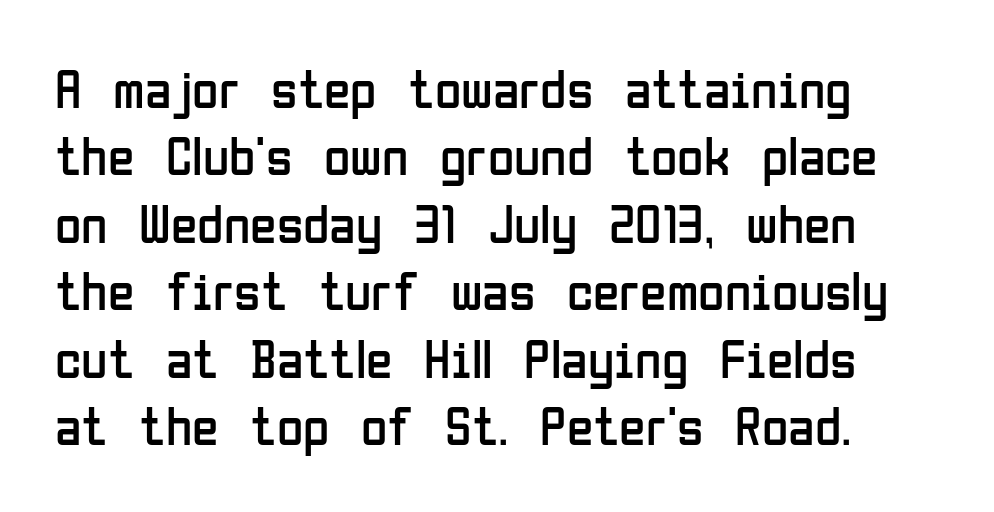
The image shows 54 px regular-weight, condensed sans-serif type, upright; set normal line spacing (1.25x), normal letter spacing, not underlined; low stroke contrast and a medium x-height.
